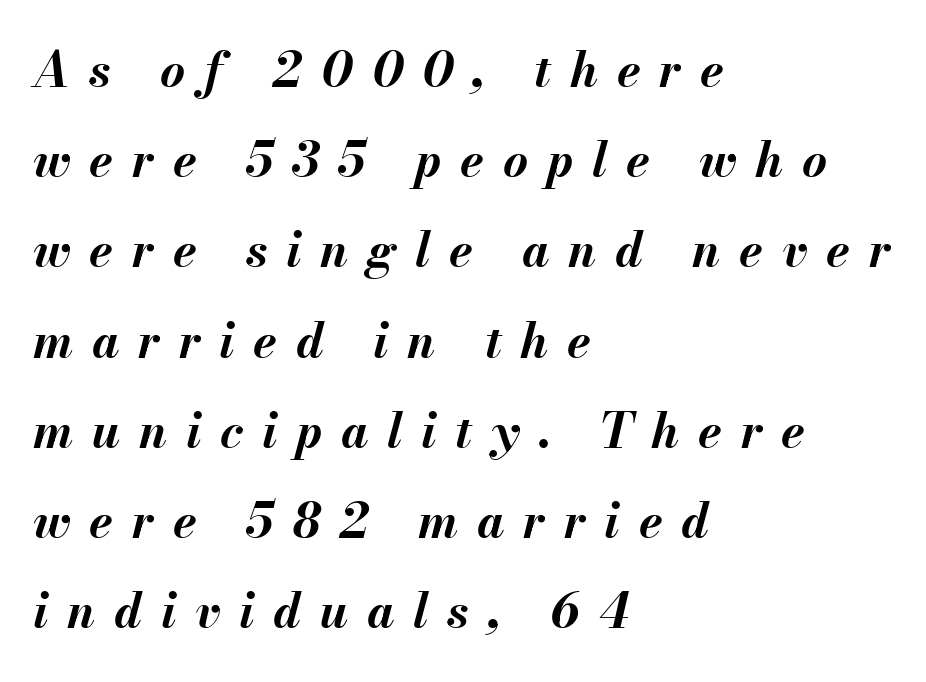
Q: Is the text bold? A: Yes.
Q: Is the text italic (slanted)? A: Yes, it leans right by about 13 degrees.
Q: Is the text underlined? A: No.
Q: How is the paragraph aligned? A: Left-aligned.
Q: Is the spacing between letters normal or unusually wide? A: Unusually wide.
Q: Width (condensed, normal, or wide)? A: Normal.
Q: Stroke contrast? A: Medium.
Q: x-height? A: Small.
Q: Monospaced? A: No.
